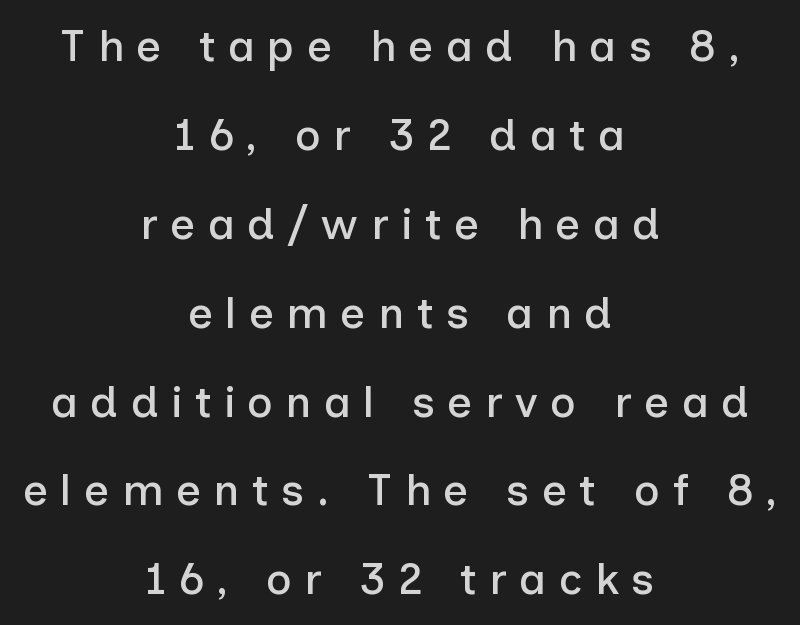
{"serif": "no", "italic": "no", "width": "normal", "stroke_contrast": "low", "x_height": "medium", "monospaced": "no", "underline": "no", "align": "center", "line_spacing": "loose", "line_spacing_ratio": 2.02, "letter_spacing": "wide", "letter_spacing_em": 0.28, "glyph_px": 44}
